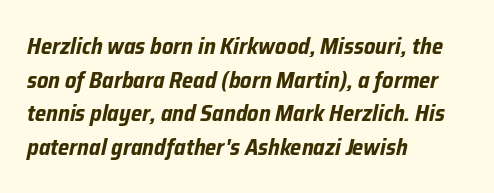
Is the letter spacing exaggerated? No — it looks like the ordinary default. Strong, thick strokes mark this as bold type. Each row of text sits above clean, open space. If you drew a line through each stem, it would be angled. Leading: standard.
